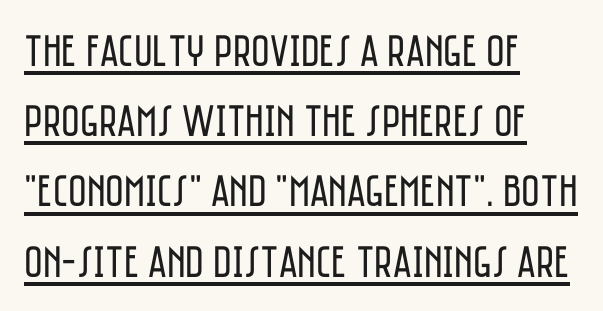
{"serif": "no", "italic": "no", "bold": "no", "weight": "regular", "width": "condensed", "stroke_contrast": "low", "x_height": "large", "monospaced": "no", "underline": "yes", "align": "left", "line_spacing": "normal", "line_spacing_ratio": 1.56, "letter_spacing": "normal", "letter_spacing_em": 0.0, "glyph_px": 45}
